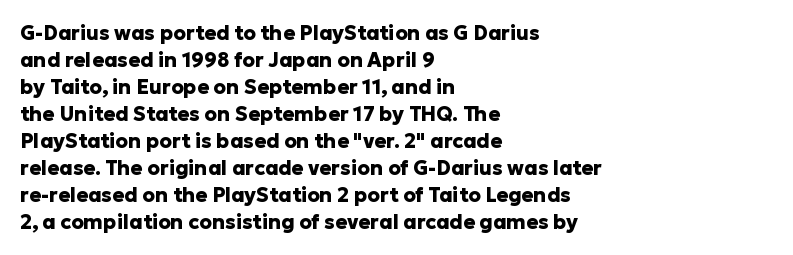
The font's upright variant was chosen for this text. Notice how the passage keeps a crisp vertical edge on the left only. Honestly, the row spacing looks completely unremarkable. Bare-footed words on every line.
